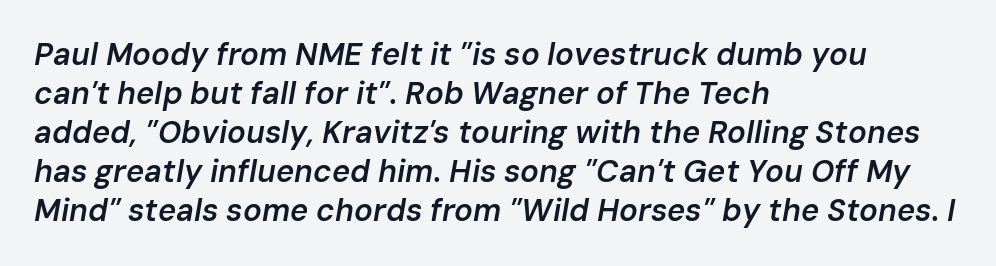
The paragraph shown leans on its left margin. Quick note: italic. You could call the tracking neutral — neither tight nor loose. Note the varied advance widths — an 'i' is clearly narrower than an 'm'. Compared with an ordinary text face, these strokes are moderately heavier — a semibold.
